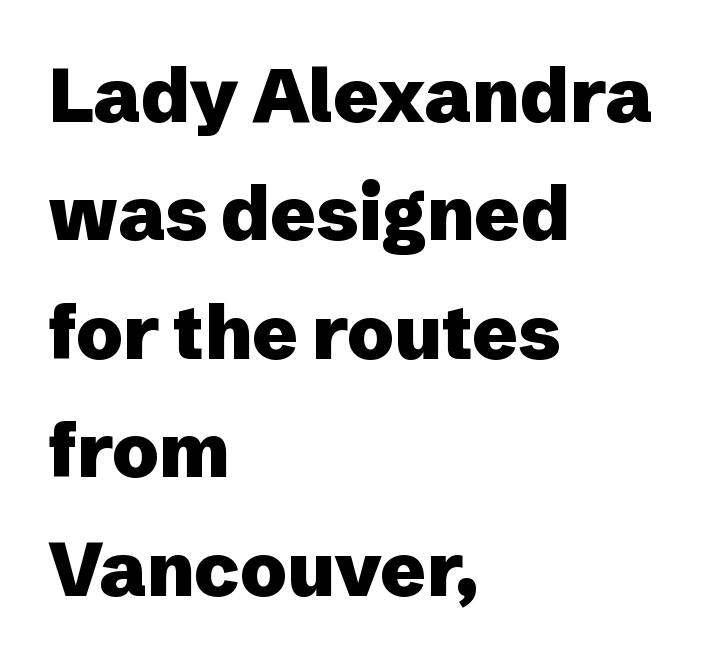
This sample keeps an unexceptional amount of space between lines. Characters remain perfectly vertical along every line. The typesetting leans heavy: a genuine bold. Decoration check: the copy has no underline. The face used here is rendered with its standard letterfit.
